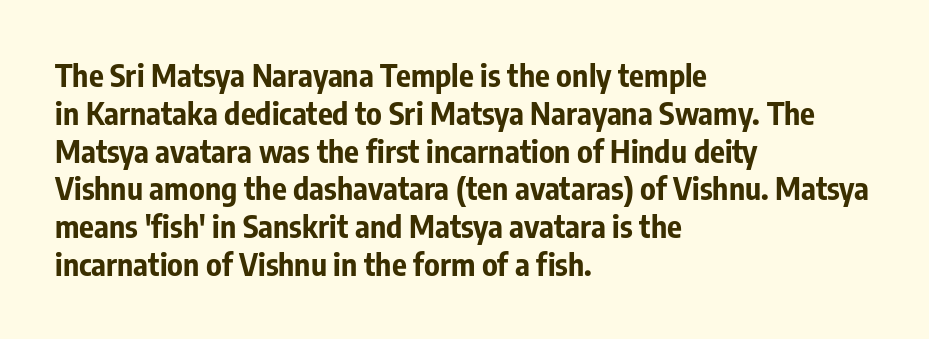
The horizontal fit of the characters is conventional and even. On the weight axis this lands at bold, roughly 700. This sample has the flowing, uneven cadence of proportional lettering. Has an underline been added? It has not. In terms of posture, this sample is upright. Layout note: lines flush left.
